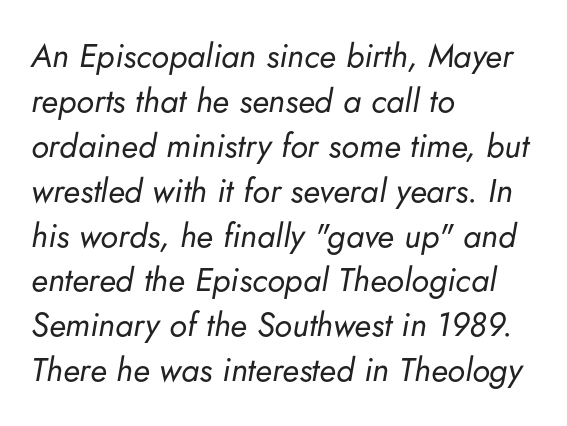
Q: Is the text bold? A: No.
Q: Is the text italic (slanted)? A: Yes, it leans right by about 5 degrees.
Q: Is the text underlined? A: No.
Q: How is the paragraph aligned? A: Left-aligned.
Q: Is the spacing between letters normal or unusually wide? A: Normal.
Q: Is the spacing between lines tight, normal or loose? A: Normal.
Q: Width (condensed, normal, or wide)? A: Normal.
Q: Stroke contrast? A: Low.
Q: x-height? A: Small.
Q: Monospaced? A: No.
